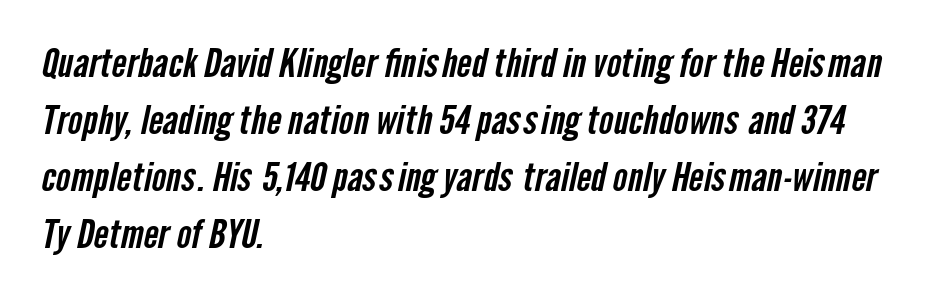
The image shows 39 px condensed sans-serif type; set left-aligned, normal line spacing (1.46x), normal letter spacing, not underlined; low stroke contrast and a medium x-height.
